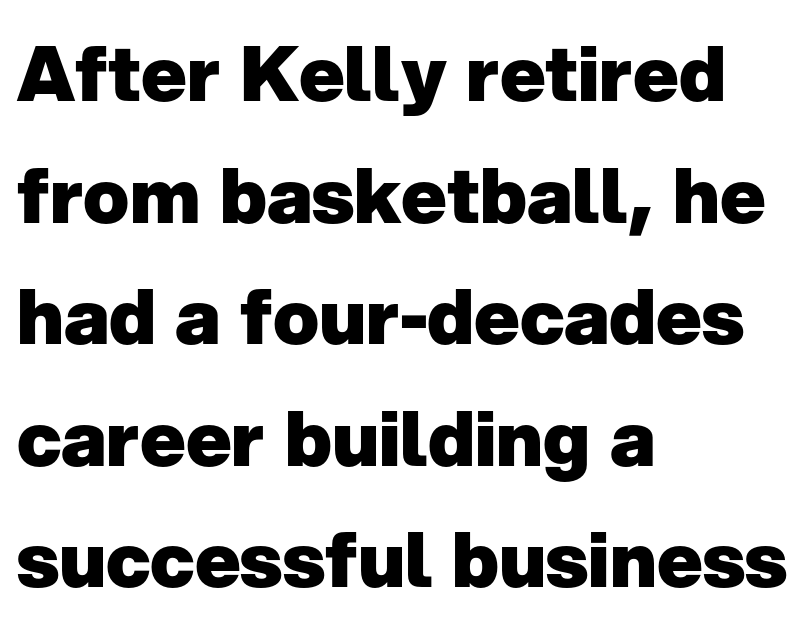
You can tell it's not italic because the verticals are truly vertical. The rows are spaced the way most documents space them. The passage shown is typed in a proportional face where columns would drift. Compared with a centered layout, this one pins lines to the left instead. Typesetter's note: full bold, strokes at maximum text heaviness.
